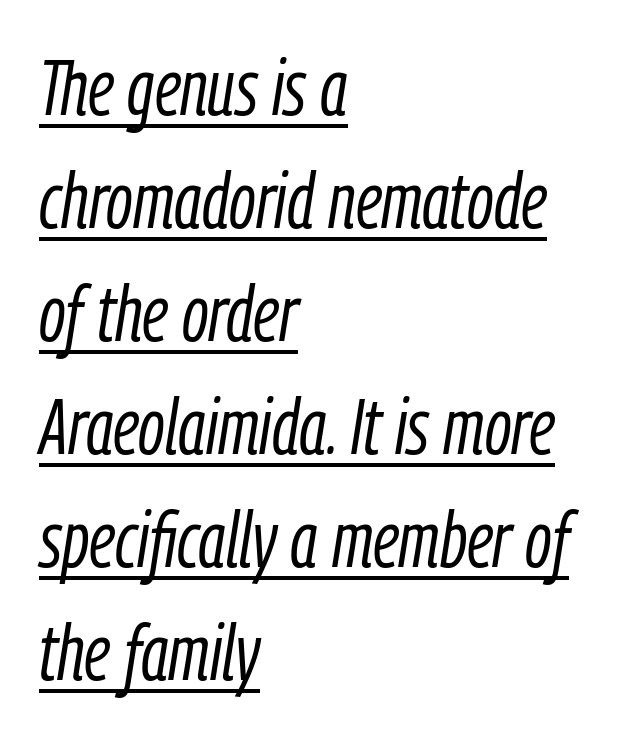
A typesetter would call this proportional, since set widths differ per character. Yep, that's italic — everything's leaning. The block of text has a typical density, with ordinary space between rows. Caption: lettering with a line underneath.
